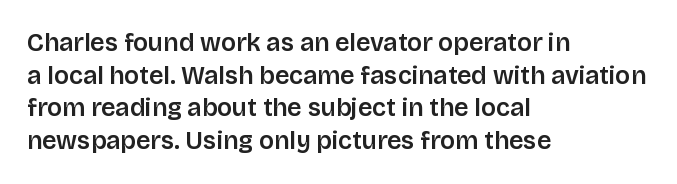
{"italic": "no", "underline": "no", "align": "left", "line_spacing": "normal", "line_spacing_ratio": 1.31, "letter_spacing": "normal", "letter_spacing_em": 0.0, "glyph_px": 25}
